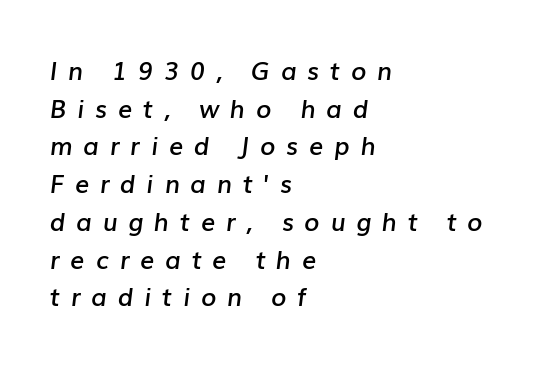
Honestly, the row spacing looks completely unremarkable. These words are printed semibold, heavier than regular yet not bold. Posture: slanted. The lines in this sample share a left origin and differ only in where they stop. How are the letters spaced? Widely, with obvious added tracking. Nobody drew a line under any word here.
